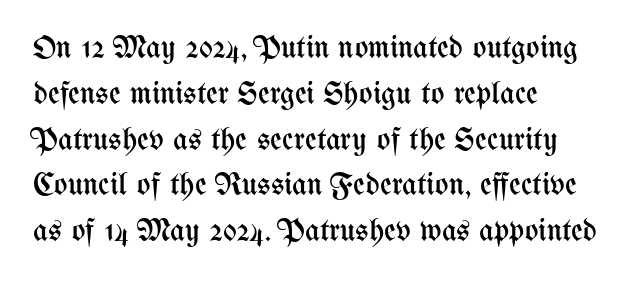
The image shows 32 px regular-weight, condensed type, upright; set left-aligned, normal line spacing (1.43x), normal letter spacing, not underlined; medium stroke contrast and a medium x-height.
